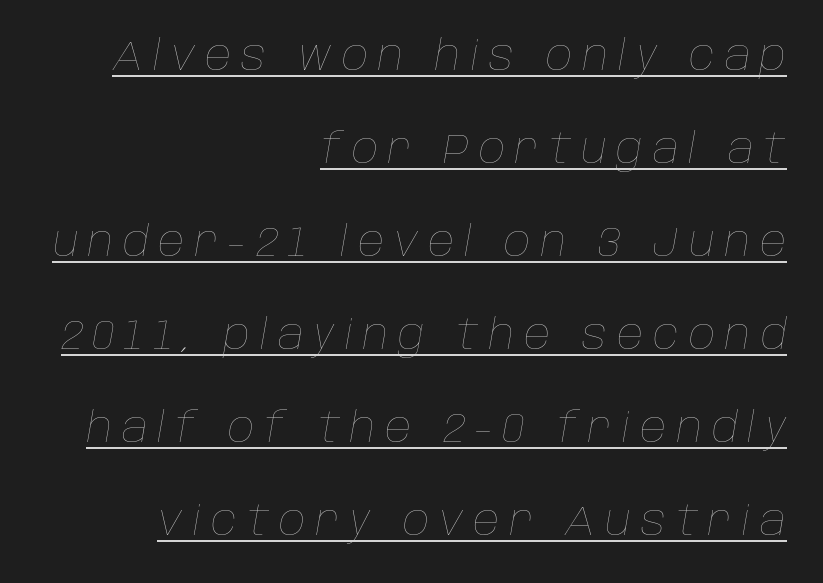
Q: Is the text bold? A: No.
Q: Is the text italic (slanted)? A: Yes, it leans right by about 10 degrees.
Q: Is the text underlined? A: Yes.
Q: How is the paragraph aligned? A: Right-aligned.
Q: Is the spacing between letters normal or unusually wide? A: Unusually wide.
Q: Is the spacing between lines tight, normal or loose? A: Loose.
Q: Width (condensed, normal, or wide)? A: Normal.
Q: Stroke contrast? A: Low.
Q: x-height? A: Large.
Q: Monospaced? A: No.
